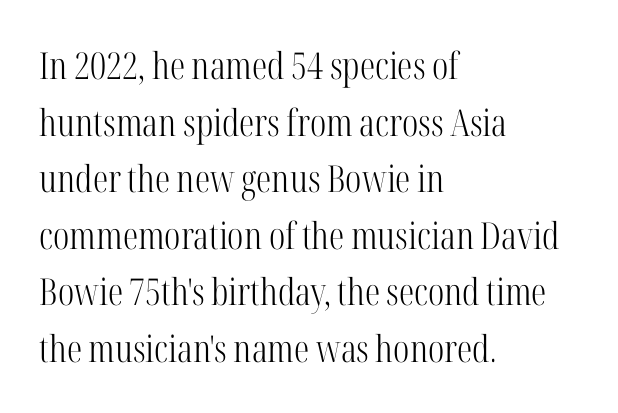
{"serif": "yes", "italic": "no", "bold": "no", "weight": "light", "width": "condensed", "stroke_contrast": "high", "x_height": "medium", "monospaced": "no", "underline": "no", "align": "left", "line_spacing": "normal", "line_spacing_ratio": 1.53, "letter_spacing": "normal", "letter_spacing_em": 0.0, "glyph_px": 37}
